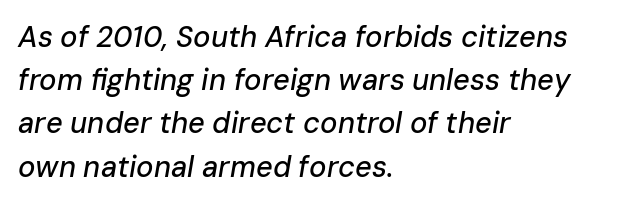
Q: Is the text italic (slanted)? A: Yes, it leans right by about 10 degrees.
Q: Is the text underlined? A: No.
Q: How is the paragraph aligned? A: Left-aligned.
Q: Is the spacing between letters normal or unusually wide? A: Normal.
Q: Is the spacing between lines tight, normal or loose? A: Normal.
Q: Width (condensed, normal, or wide)? A: Normal.
Q: Stroke contrast? A: Low.
Q: x-height? A: Medium.
Q: Monospaced? A: No.
